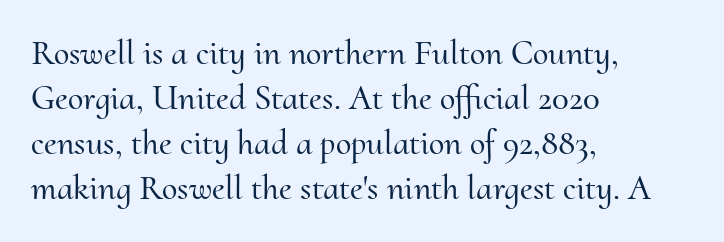
Q: Is the text italic (slanted)? A: No, it is upright.
Q: Is the typeface a serif or a sans-serif typeface? A: Serif.
Q: Is the text underlined? A: No.
Q: How is the paragraph aligned? A: Left-aligned.
Q: Is the spacing between letters normal or unusually wide? A: Normal.
Q: Is the spacing between lines tight, normal or loose? A: Normal.
Q: Width (condensed, normal, or wide)? A: Normal.
Q: Stroke contrast? A: Medium.
Q: x-height? A: Small.
Q: Monospaced? A: No.
